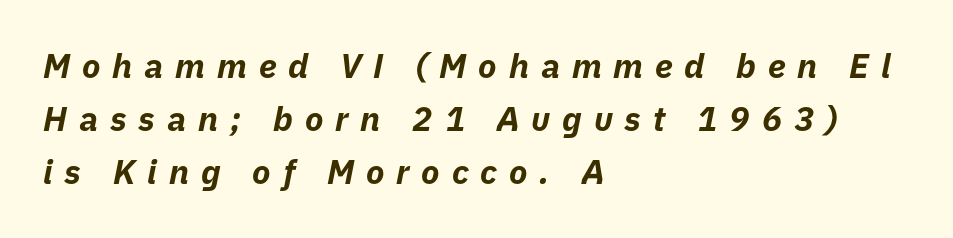
{"italic": "yes", "lean": "right", "slant_degrees": 11, "bold": "yes", "weight": "bold", "width": "normal", "stroke_contrast": "low", "x_height": "medium", "monospaced": "no", "underline": "no", "align": "left", "line_spacing": "normal", "line_spacing_ratio": 1.56, "letter_spacing": "wide", "letter_spacing_em": 0.35, "glyph_px": 34}
